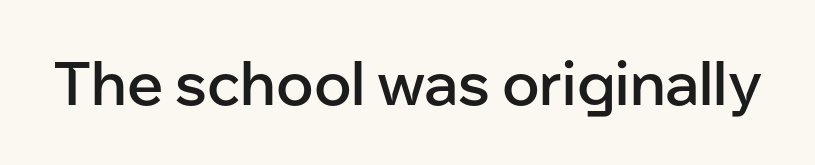
The image shows 60 px semibold sans-serif type, upright; set normal letter spacing, not underlined; low stroke contrast and a medium x-height.
